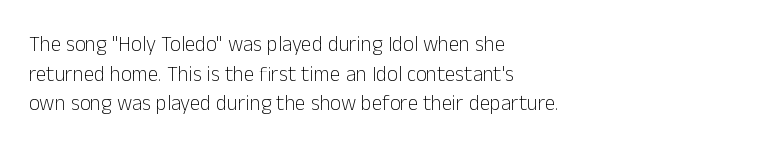
Quick note: underline off. Do the letters lean? They stand straight. The text block is weighted toward the left margin, trailing off unevenly rightward. This rendering leaves character spacing at its baseline value. Vertical spacing — default.
